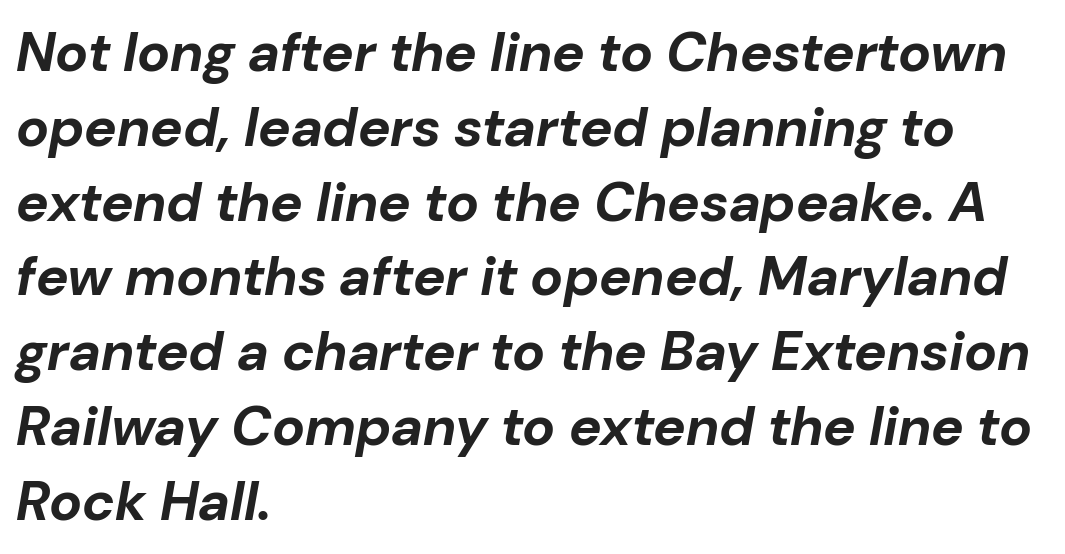
Think of a printed novel: that variable character pitch is what you see here. Unmarked baselines from the first word to the last. Caption: standard tracking, unaltered. Casual observation: everything's shoved over to the left. On the weight axis this lands at bold, roughly 700. Does the lettering tilt? It does — this is italic.
